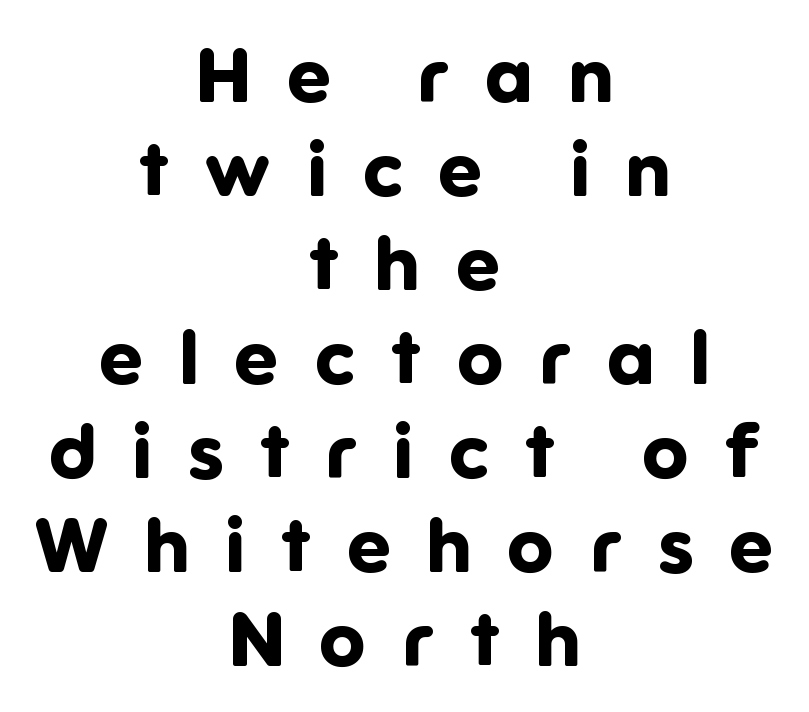
{"serif": "no", "italic": "no", "bold": "yes", "weight": "bold", "width": "normal", "stroke_contrast": "low", "x_height": "medium", "monospaced": "no", "underline": "no", "align": "center", "line_spacing_ratio": 1.22, "letter_spacing": "wide", "letter_spacing_em": 0.47, "glyph_px": 77}
